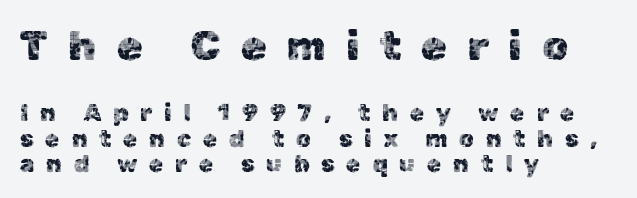
Q: Is the text italic (slanted)? A: No, it is upright.
Q: Is the typeface a serif or a sans-serif typeface? A: Sans-serif.
Q: Is the text underlined? A: No.
Q: How is the paragraph aligned? A: Left-aligned.
Q: Is the spacing between letters normal or unusually wide? A: Unusually wide.
Q: Is the spacing between lines tight, normal or loose? A: Tight.
Q: Which block of text is set in a larger size, the first (top) or the second (bottom)? A: The first (top) one.
Q: Width (condensed, normal, or wide)? A: Normal.
Q: x-height? A: Medium.
Q: Monospaced? A: No.
